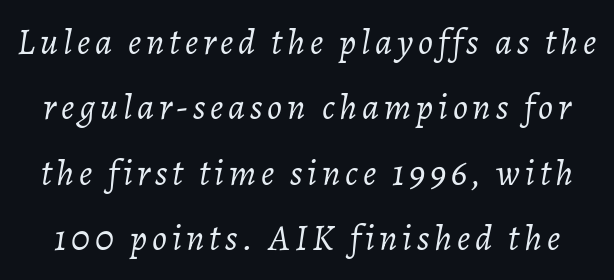
The image shows 37 px light type, italic (leaning right); set line spacing 1.77x, not underlined; low stroke contrast and a medium x-height.
